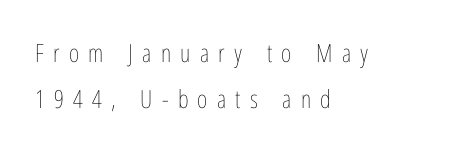
{"italic": "no", "bold": "no", "underline": "no", "align": "left", "line_spacing_ratio": 1.85, "letter_spacing": "wide", "letter_spacing_em": 0.37, "glyph_px": 25}
